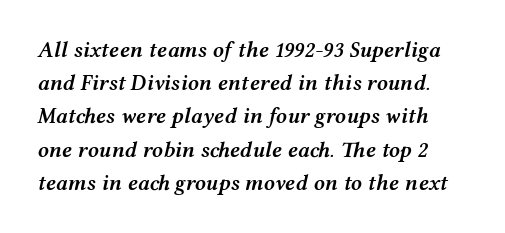
{"italic": "yes", "lean": "right", "slant_degrees": 12, "bold": "semi", "underline": "no", "line_spacing": "normal", "line_spacing_ratio": 1.51, "letter_spacing": "normal", "letter_spacing_em": 0.0, "glyph_px": 22}
